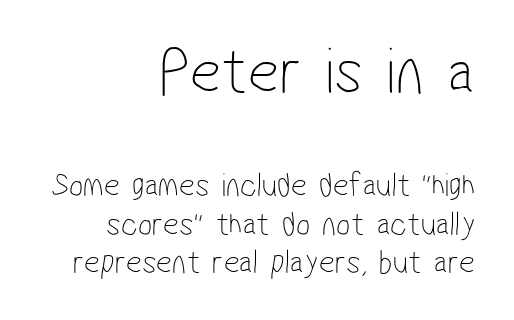
Q: Is the text bold? A: No.
Q: Is the typeface a serif or a sans-serif typeface? A: Sans-serif.
Q: Is the text underlined? A: No.
Q: How is the paragraph aligned? A: Right-aligned.
Q: Is the spacing between letters normal or unusually wide? A: Normal.
Q: Is the spacing between lines tight, normal or loose? A: Tight.
Q: Which block of text is set in a larger size, the first (top) or the second (bottom)? A: The first (top) one.
Q: Width (condensed, normal, or wide)? A: Condensed.
Q: Stroke contrast? A: Low.
Q: x-height? A: Medium.
Q: Monospaced? A: No.
